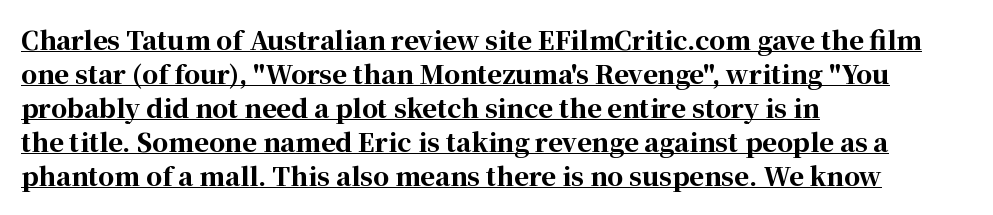
The paragraph shown leans on its left margin. The rendering uses the underline text-decoration. The designer left line spacing at the default. Spacing between characters is what you'd get straight out of the box. The face used here has the dense, thick strokes of a bold. Posture: straight, roman, zero tilt.
